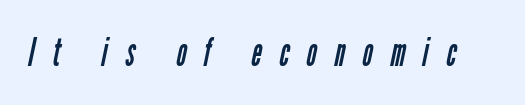
The image shows 39 px regular-weight, condensed sans-serif type; set unusually wide letter spacing (+0.46 em), not underlined; low stroke contrast and a medium x-height.
